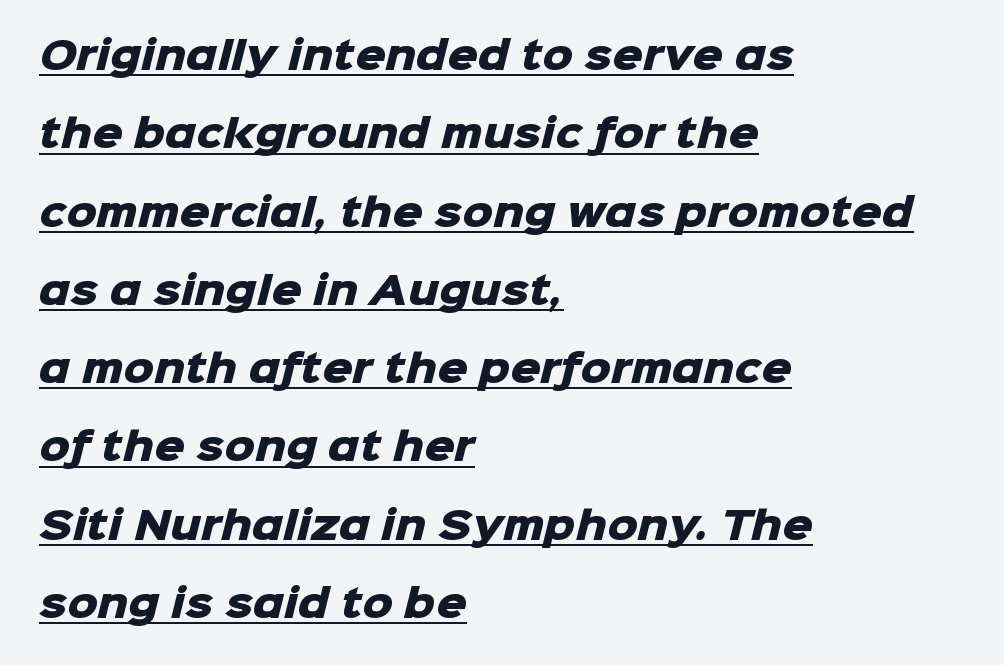
This rendering features underlined lettering. Do the characters align in a grid? No, the font is proportional. The line-height multiplier appears high, well above default. Observe the absence of serifs on each vertical stroke in this sample.
